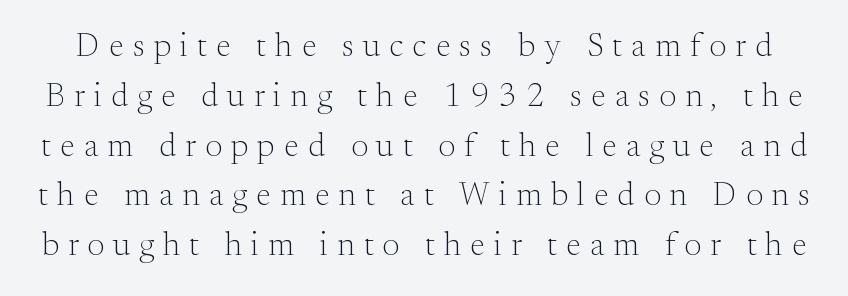
Old-style or modern, the face here clearly has serifs. The glyphs are unaccompanied by any horizontal stroke below them. Tracking value appears strongly positive — letters spread wide. One glance says typical: line gaps are just what's usual. Nothing heavy about these letters — not bold at all.
